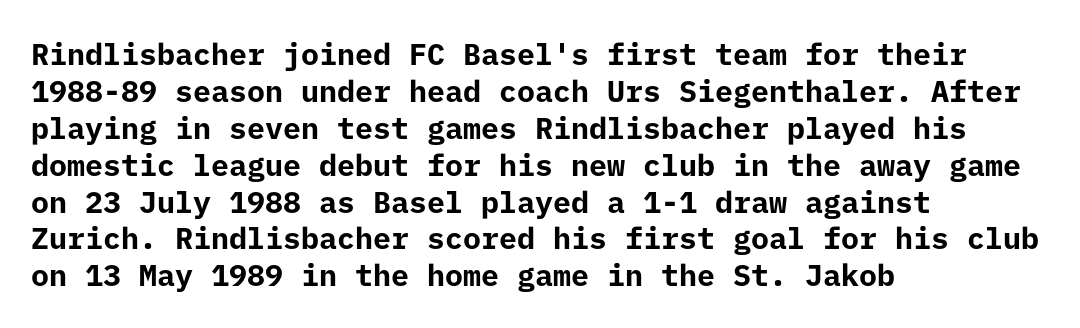
The image shows 30 px bold sans-serif type, upright; set left-aligned, line spacing 1.23x, normal letter spacing, not underlined; low stroke contrast and a medium x-height.
